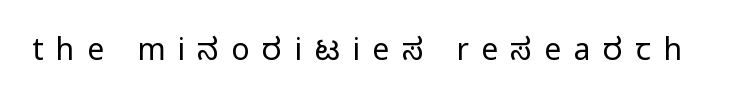
Think of a printed novel: that variable character pitch is what you see here. Ink coverage per letter is moderate at most. These lines have a slow, spaced-out rhythm from letter to letter. The type family on display is of the sans-serif kind. Words float on clear page, feet unadorned.
